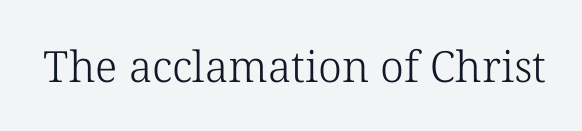
The image shows 43 px light serif type, upright; set normal letter spacing, not underlined; low stroke contrast and a medium x-height.
